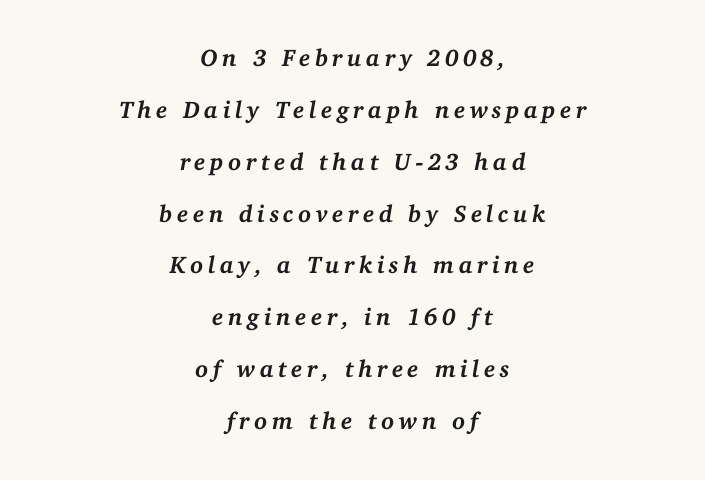
Q: Is the text bold? A: Yes.
Q: Is the text italic (slanted)? A: Yes, it leans right by about 11 degrees.
Q: Is the text underlined? A: No.
Q: How is the paragraph aligned? A: Centered.
Q: Is the spacing between lines tight, normal or loose? A: Loose.
